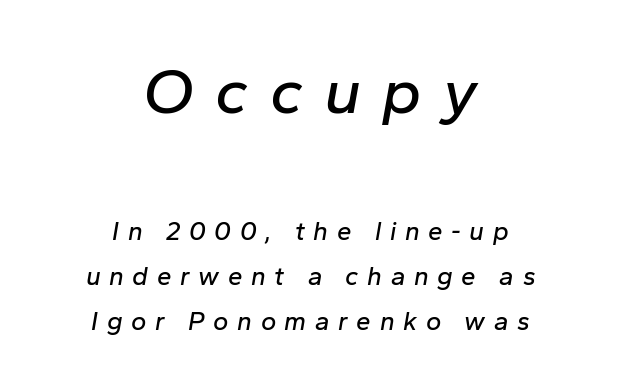
The rendering applies a slant to the glyphs. The rendering uses natural spacing where letterforms have individual widths. Typesetter's note — upper block bumped up in size, lower block left smaller. Anything drawn beneath the words? Only blank space. Characters follow at a spacing far wider than the type designer built in. Casual observation: everything's sitting right in the middle.
